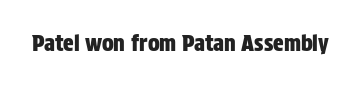
{"italic": "no", "underline": "no", "letter_spacing": "normal", "letter_spacing_em": 0.0, "glyph_px": 22}
